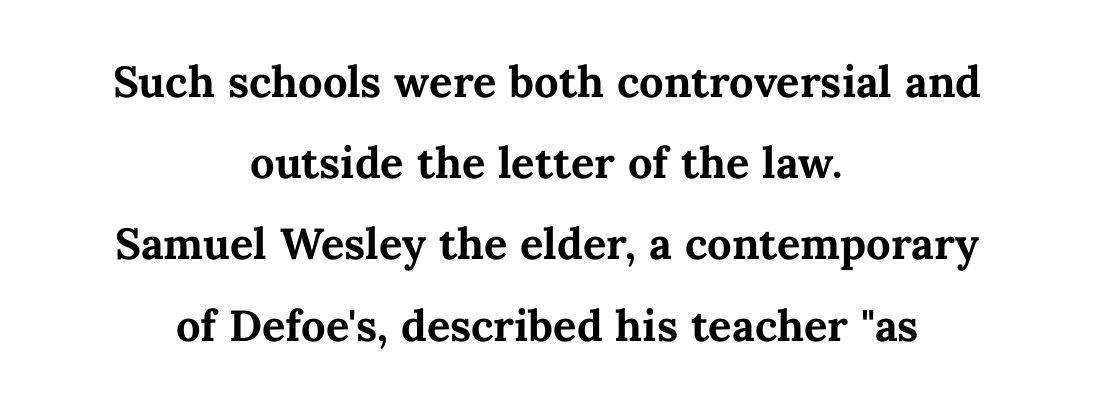
Q: Is the text bold? A: Yes.
Q: Is the text italic (slanted)? A: No, it is upright.
Q: Is the text underlined? A: No.
Q: How is the paragraph aligned? A: Centered.
Q: Is the spacing between letters normal or unusually wide? A: Normal.
Q: Is the spacing between lines tight, normal or loose? A: Normal.
Q: Width (condensed, normal, or wide)? A: Normal.
Q: Stroke contrast? A: Medium.
Q: x-height? A: Medium.
Q: Monospaced? A: No.
